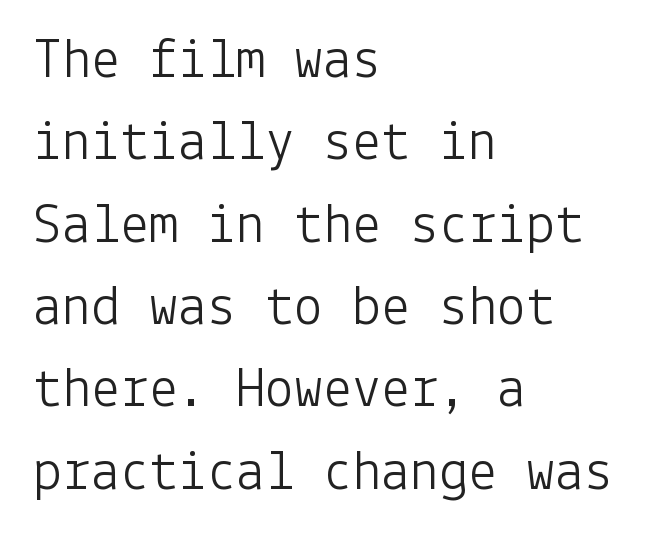
The image shows 58 px light sans-serif type, upright; set left-aligned, normal line spacing (1.42x), normal letter spacing, not underlined; low stroke contrast and a medium x-height.
